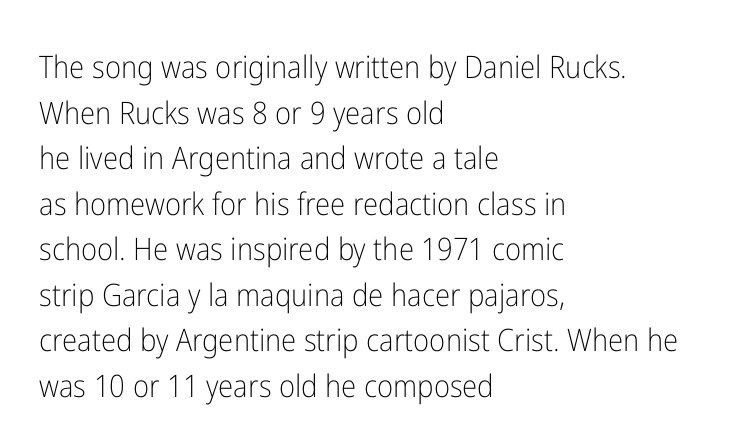
Q: Is the text bold? A: No.
Q: Is the text italic (slanted)? A: No, it is upright.
Q: Is the typeface a serif or a sans-serif typeface? A: Sans-serif.
Q: Is the text underlined? A: No.
Q: How is the paragraph aligned? A: Left-aligned.
Q: Is the spacing between letters normal or unusually wide? A: Normal.
Q: Is the spacing between lines tight, normal or loose? A: Normal.
Q: Width (condensed, normal, or wide)? A: Condensed.
Q: Stroke contrast? A: Low.
Q: x-height? A: Medium.
Q: Monospaced? A: No.
